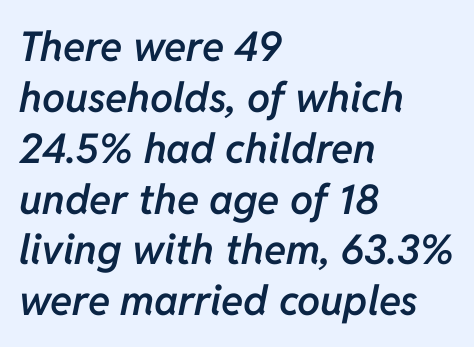
Q: Is the text bold? A: Semi-bold.
Q: Is the text italic (slanted)? A: Yes, it leans right by about 11 degrees.
Q: Is the text underlined? A: No.
Q: How is the paragraph aligned? A: Left-aligned.
Q: Is the spacing between letters normal or unusually wide? A: Normal.
Q: Width (condensed, normal, or wide)? A: Normal.
Q: Stroke contrast? A: Low.
Q: x-height? A: Medium.
Q: Monospaced? A: No.
